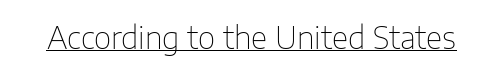
This rendering leaves character spacing at its baseline value. Font category for this specimen: sans-serif. Stroke mass is kept to a normal reading level or below. What decoration does the sample have? An underline.
